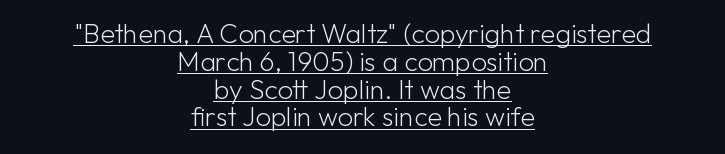
Q: Is the text bold? A: No.
Q: Is the text italic (slanted)? A: No, it is upright.
Q: Is the text underlined? A: Yes.
Q: How is the paragraph aligned? A: Centered.
Q: Is the spacing between letters normal or unusually wide? A: Normal.
Q: Is the spacing between lines tight, normal or loose? A: Tight.
